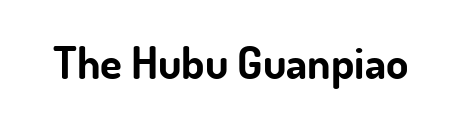
The image shows 45 px bold sans-serif type, upright; set normal letter spacing, not underlined; low stroke contrast and a small x-height.
